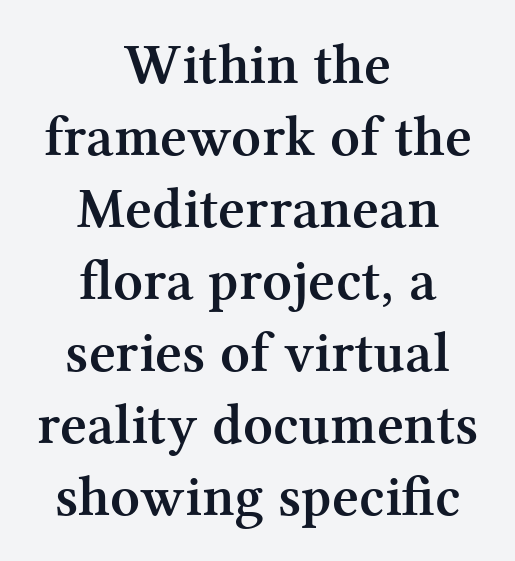
Think of a printed novel: that variable character pitch is what you see here. Is there any slant? The stems are plumb. The letters carry serifs — small finishing strokes at the ends of their stems. Reading down the block, each line starts at a different indent, mirrored at its end. The glyphs have the mass of a bold cut. Rule under the text: the space is simply empty.
